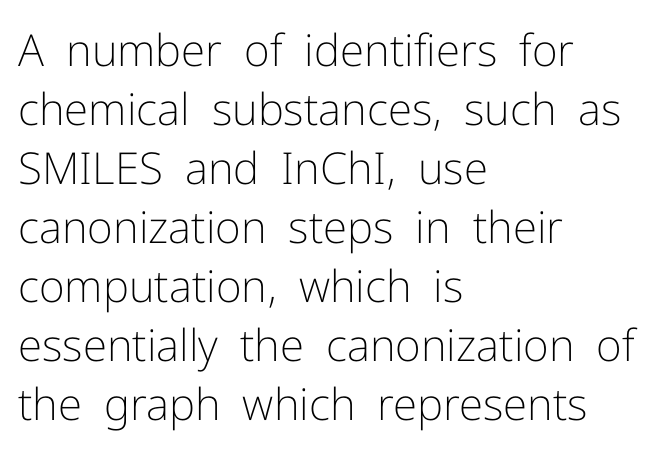
Character widths vary here, with narrow letters taking less room than wide ones. Ink coverage per letter is moderate at most. Typeset ragged right — the left edge is the straight one. Upright lettering throughout.
